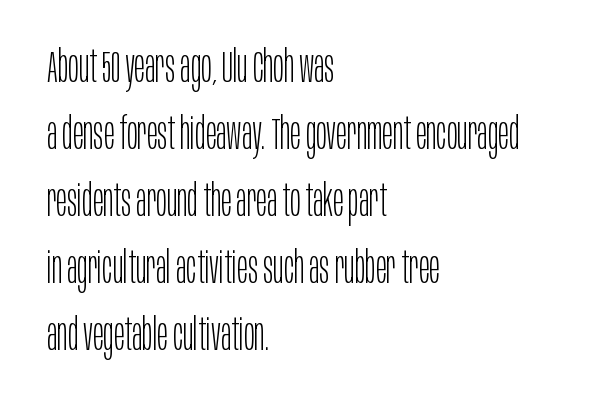
{"serif": "no", "italic": "no", "bold": "no", "weight": "light", "width": "condensed", "stroke_contrast": "low", "x_height": "large", "monospaced": "no", "underline": "no", "align": "left", "line_spacing": "normal", "line_spacing_ratio": 1.52, "letter_spacing": "normal", "letter_spacing_em": 0.0, "glyph_px": 44}
